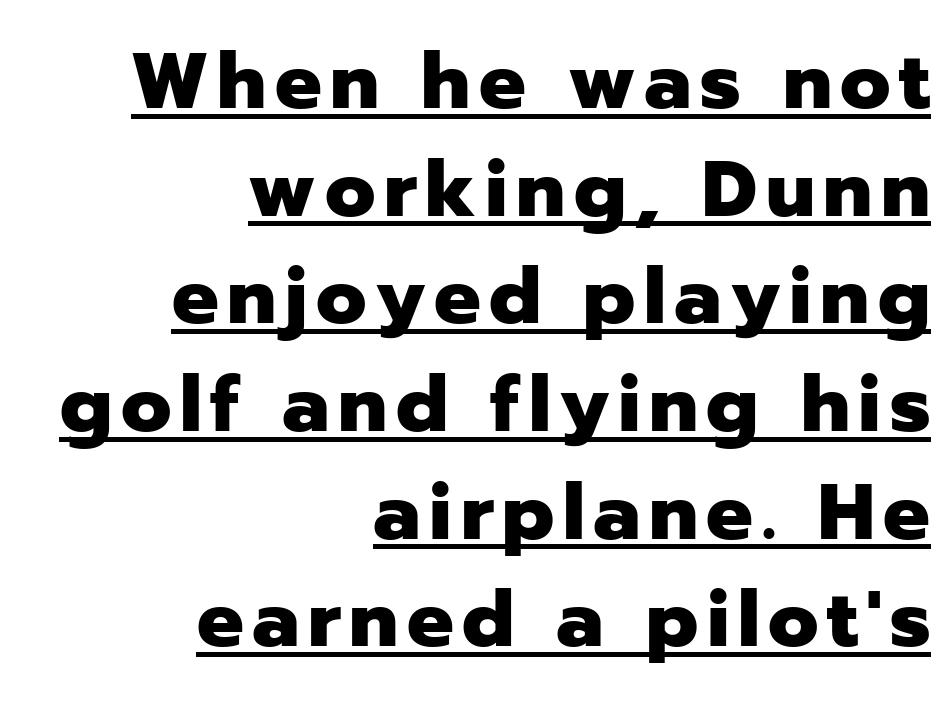
{"serif": "no", "italic": "no", "bold": "yes", "weight": "heavy", "width": "normal", "stroke_contrast": "low", "x_height": "medium", "monospaced": "no", "underline": "yes", "align": "right", "line_spacing": "normal", "line_spacing_ratio": 1.38, "glyph_px": 78}
